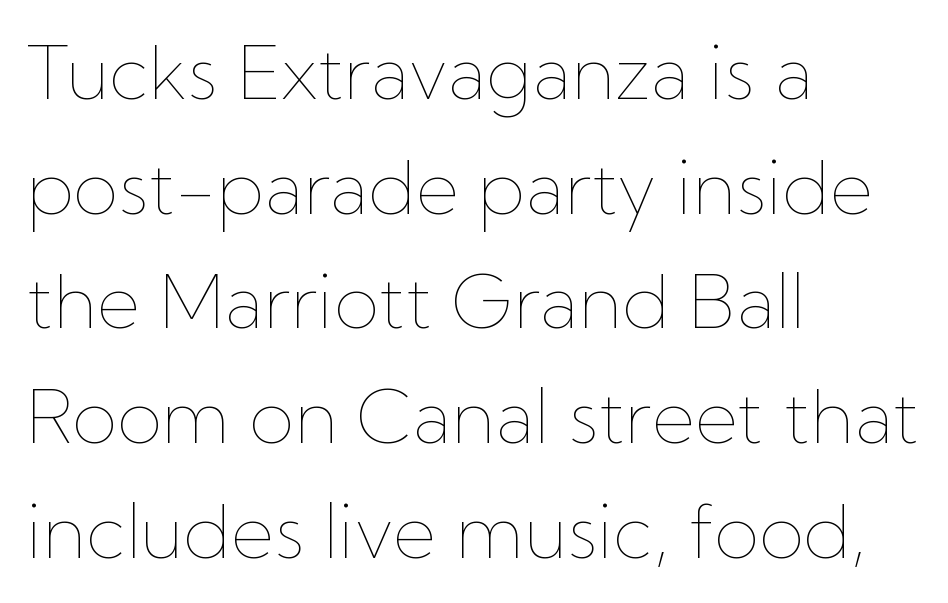
Q: Is the text bold? A: No.
Q: Is the text italic (slanted)? A: No, it is upright.
Q: Is the text underlined? A: No.
Q: How is the paragraph aligned? A: Left-aligned.
Q: Is the spacing between letters normal or unusually wide? A: Normal.
Q: Is the spacing between lines tight, normal or loose? A: Normal.
Q: Width (condensed, normal, or wide)? A: Normal.
Q: Stroke contrast? A: Low.
Q: x-height? A: Medium.
Q: Monospaced? A: No.
